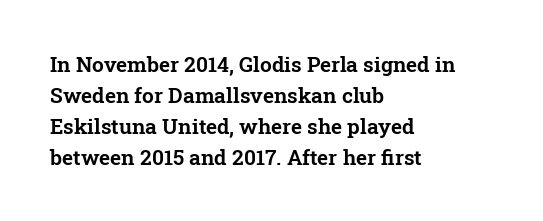
The image shows 21 px text type, upright; set left-aligned, normal line spacing (1.47x), normal letter spacing, not underlined.
